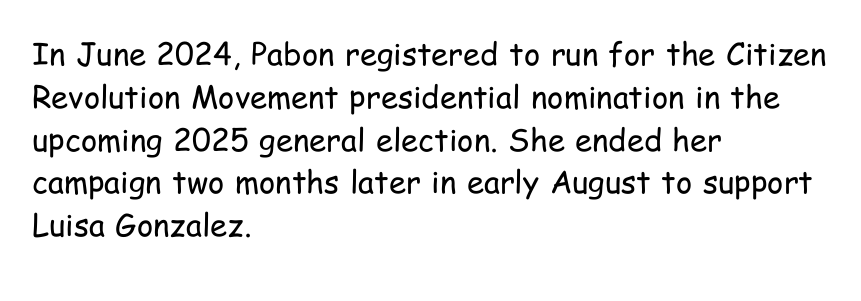
Q: Is the text bold? A: No.
Q: Is the text italic (slanted)? A: No, it is upright.
Q: Is the typeface a serif or a sans-serif typeface? A: Sans-serif.
Q: Is the text underlined? A: No.
Q: How is the paragraph aligned? A: Left-aligned.
Q: Is the spacing between letters normal or unusually wide? A: Normal.
Q: Is the spacing between lines tight, normal or loose? A: Normal.
Q: Width (condensed, normal, or wide)? A: Condensed.
Q: Stroke contrast? A: Low.
Q: x-height? A: Medium.
Q: Monospaced? A: No.
